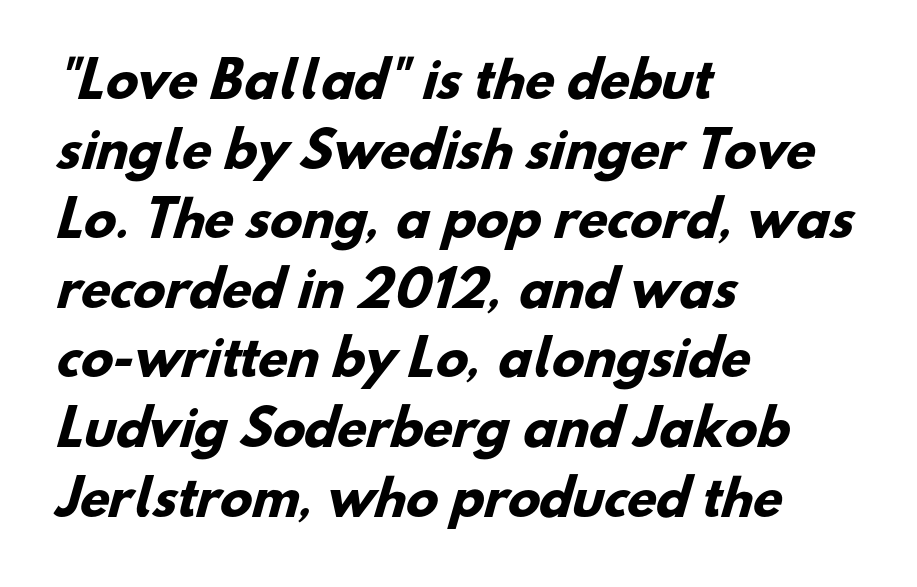
Q: Is the text bold? A: Yes.
Q: Is the typeface a serif or a sans-serif typeface? A: Sans-serif.
Q: Is the text underlined? A: No.
Q: How is the paragraph aligned? A: Left-aligned.
Q: Is the spacing between letters normal or unusually wide? A: Normal.
Q: Is the spacing between lines tight, normal or loose? A: Normal.
Q: Width (condensed, normal, or wide)? A: Normal.
Q: Stroke contrast? A: Low.
Q: x-height? A: Small.
Q: Monospaced? A: No.
